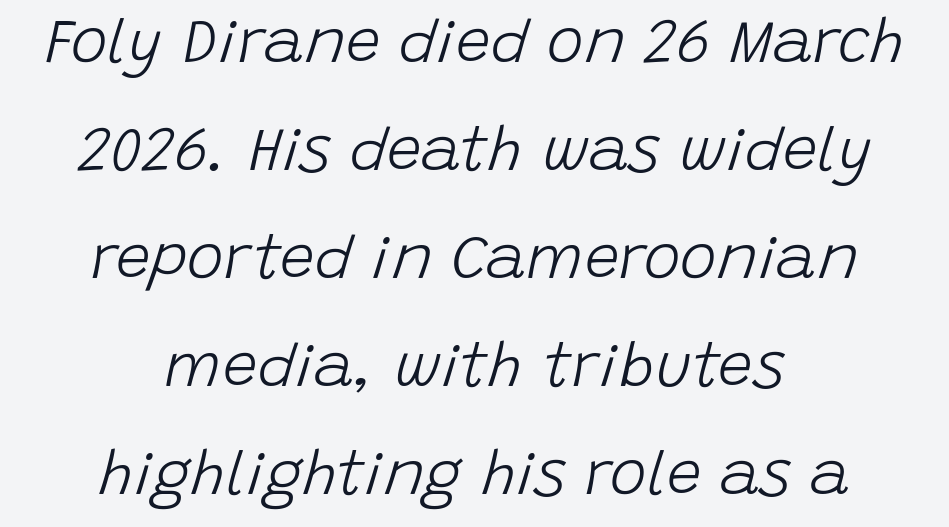
The image shows 62 px light type, italic (leaning right); set centered, line spacing 1.74x, normal letter spacing, not underlined; low stroke contrast and a large x-height.
